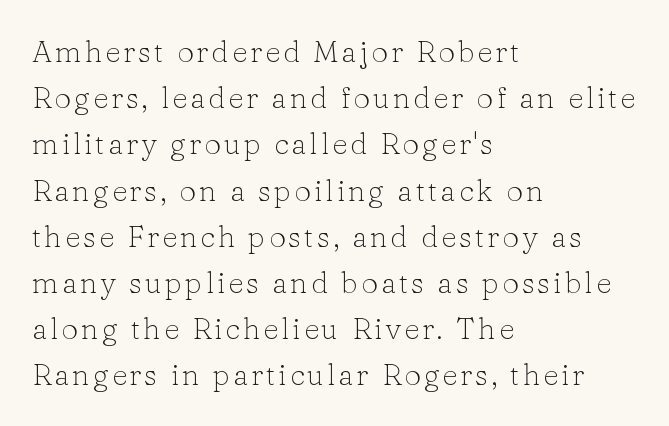
{"serif": "yes", "italic": "no", "bold": "no", "weight": "light", "width": "normal", "stroke_contrast": "low", "x_height": "medium", "monospaced": "no", "underline": "no", "align": "left", "line_spacing": "normal", "line_spacing_ratio": 1.54, "glyph_px": 30}
